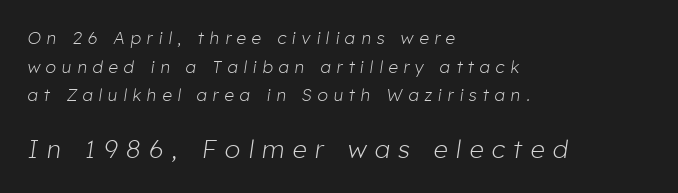
{"italic": "yes", "lean": "right", "slant_degrees": 8, "bold": "no", "underline": "no", "align": "left", "line_spacing": "normal", "line_spacing_ratio": 1.69, "letter_spacing": "wide", "letter_spacing_em": 0.34, "larger_block": "second", "size_ratio": 1.47, "glyph_px": 25}
